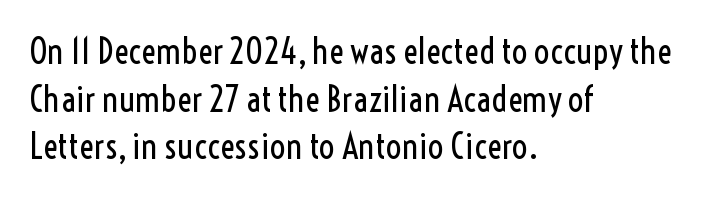
Letter spacing: default. This reads as an unemphasized weight, regular at the heaviest. Is this a sans? Yes — the strokes have no serifs. Proportional: the letters do not fall into vertical columns. Line spacing here is normal.
